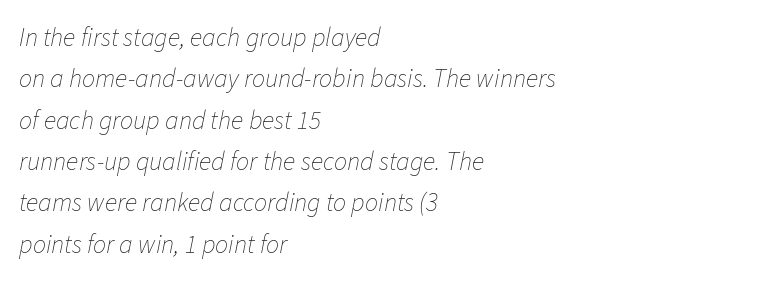
The image shows 26 px text type, italic (leaning right); set left-aligned, normal line spacing (1.59x), normal letter spacing, not underlined.
